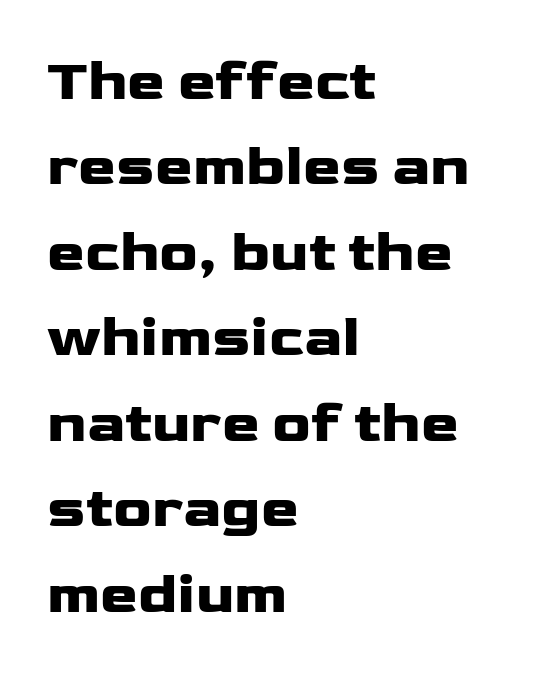
The image shows 57 px heavy, wide sans-serif type, upright; set left-aligned, normal line spacing (1.5x), normal letter spacing, not underlined; low stroke contrast and a medium x-height.
